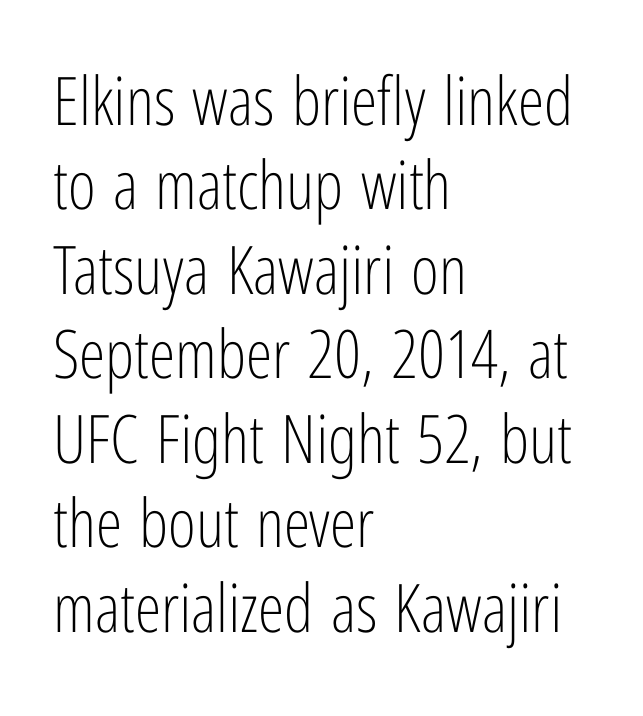
Q: Is the text bold? A: No.
Q: Is the text italic (slanted)? A: No, it is upright.
Q: Is the typeface a serif or a sans-serif typeface? A: Sans-serif.
Q: Is the text underlined? A: No.
Q: How is the paragraph aligned? A: Left-aligned.
Q: Is the spacing between letters normal or unusually wide? A: Normal.
Q: Is the spacing between lines tight, normal or loose? A: Normal.
Q: Width (condensed, normal, or wide)? A: Condensed.
Q: Stroke contrast? A: Low.
Q: x-height? A: Medium.
Q: Monospaced? A: No.
